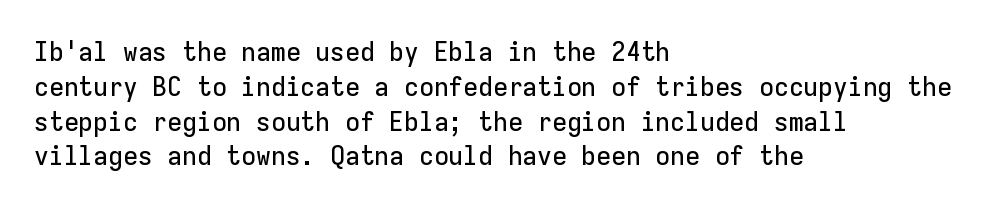
Students, observe: this is what conventionally led text looks like. This sample uses plain, unmodified letter spacing. Nobody drew a line under any word here. The typesetter chose a ragged-right arrangement here. Style check: upright.
